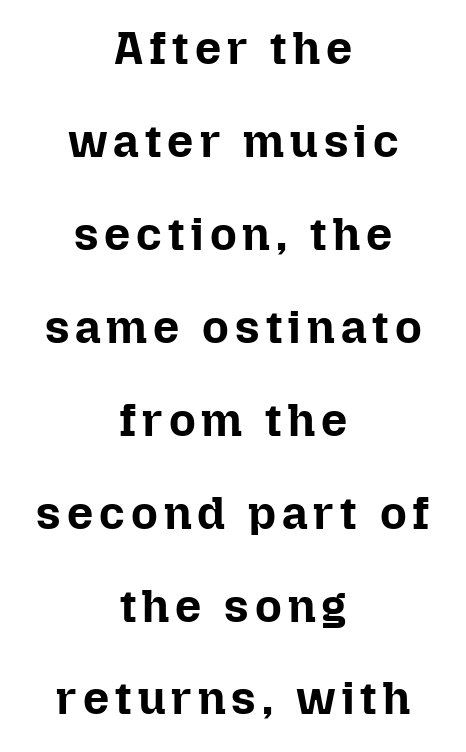
The image shows 46 px bold type, upright; set centered, loose line spacing (2.02x), not underlined; low stroke contrast and a medium x-height.
